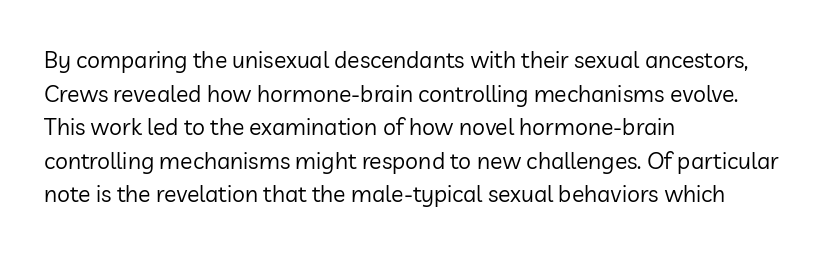
The image shows 23 px text type, upright; set left-aligned, normal line spacing (1.46x), normal letter spacing, not underlined.
